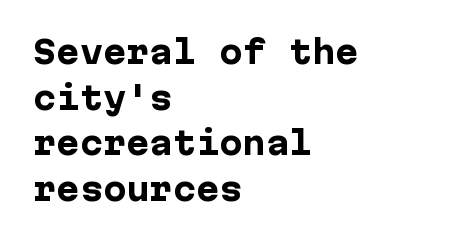
Q: Is the text bold? A: Yes.
Q: Is the text italic (slanted)? A: No, it is upright.
Q: Is the typeface a serif or a sans-serif typeface? A: Sans-serif.
Q: Is the text underlined? A: No.
Q: How is the paragraph aligned? A: Left-aligned.
Q: Is the spacing between letters normal or unusually wide? A: Normal.
Q: Is the spacing between lines tight, normal or loose? A: Normal.
Q: Width (condensed, normal, or wide)? A: Normal.
Q: Stroke contrast? A: Low.
Q: x-height? A: Medium.
